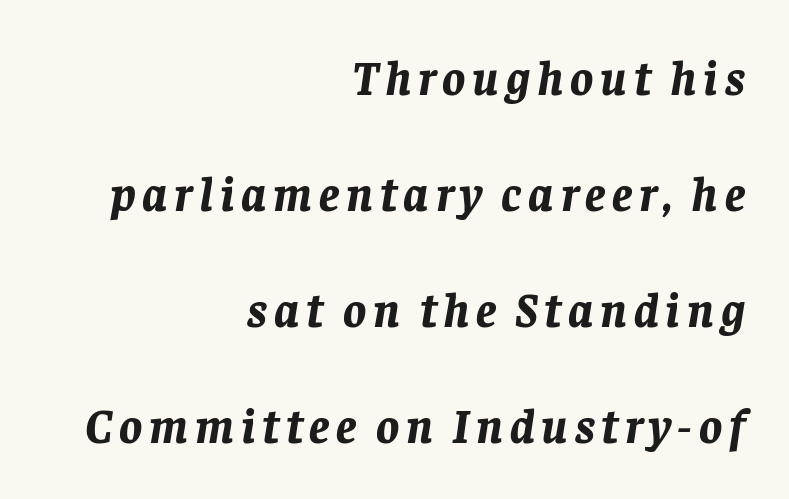
Q: Is the text bold? A: Yes.
Q: Is the text italic (slanted)? A: Yes, it leans right by about 8 degrees.
Q: Is the text underlined? A: No.
Q: How is the paragraph aligned? A: Right-aligned.
Q: Is the spacing between lines tight, normal or loose? A: Loose.
Q: Width (condensed, normal, or wide)? A: Normal.
Q: Stroke contrast? A: Low.
Q: x-height? A: Large.
Q: Monospaced? A: No.
